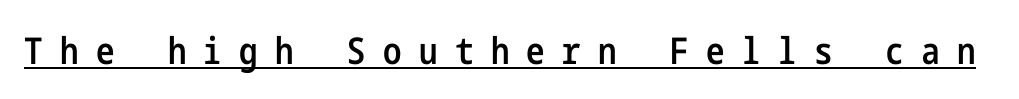
{"serif": "no", "italic": "no", "bold": "semi", "weight": "semibold", "width": "condensed", "stroke_contrast": "low", "x_height": "medium", "underline": "yes", "letter_spacing": "wide", "letter_spacing_em": 0.47, "glyph_px": 37}
